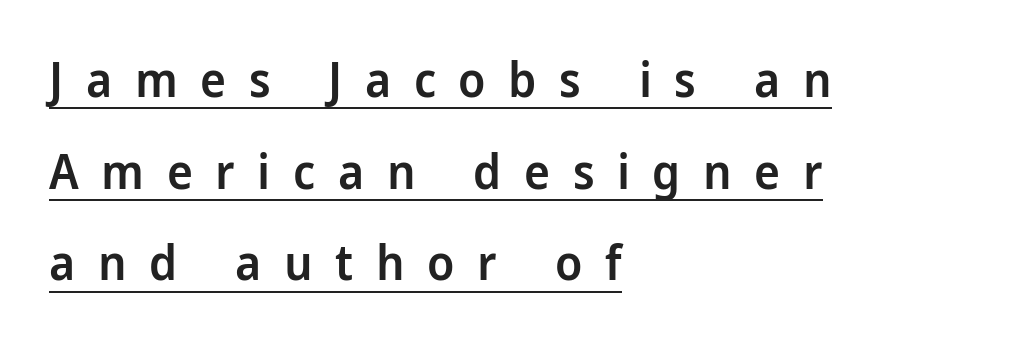
The face used here is a sans, in the tradition of grotesques and geometrics. The lettering holds an erect, upright posture throughout. The characters look somewhat weighty, a semibold short of true bold. A typesetter would call this proportional, since set widths differ per character. Glance below the letters and you will spot a drawn line. Is the block centered? No — it sits flush against the left margin.
